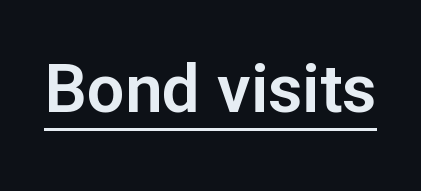
{"serif": "no", "italic": "no", "width": "normal", "stroke_contrast": "low", "x_height": "medium", "monospaced": "no", "underline": "yes", "letter_spacing": "normal", "letter_spacing_em": 0.0, "glyph_px": 67}
